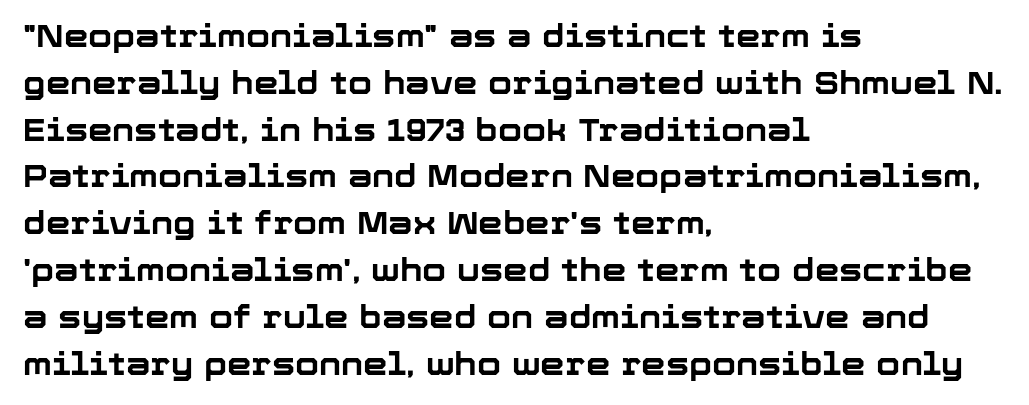
Q: Is the text bold? A: Yes.
Q: Is the text italic (slanted)? A: No, it is upright.
Q: Is the typeface a serif or a sans-serif typeface? A: Sans-serif.
Q: Is the text underlined? A: No.
Q: How is the paragraph aligned? A: Left-aligned.
Q: Is the spacing between letters normal or unusually wide? A: Normal.
Q: Is the spacing between lines tight, normal or loose? A: Normal.
Q: Width (condensed, normal, or wide)? A: Normal.
Q: Stroke contrast? A: Low.
Q: x-height? A: Medium.
Q: Monospaced? A: No.
